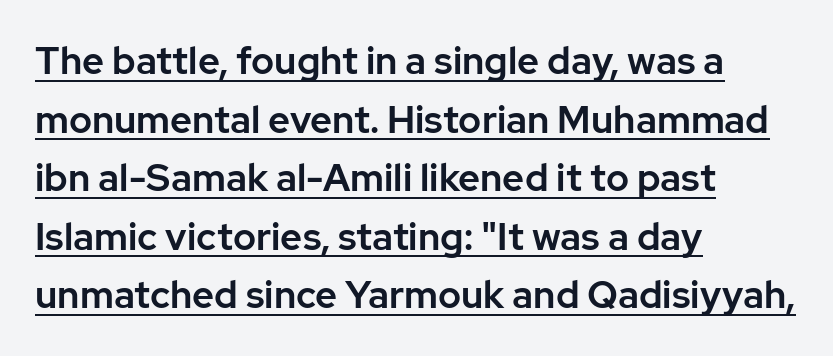
Q: Is the text italic (slanted)? A: No, it is upright.
Q: Is the typeface a serif or a sans-serif typeface? A: Sans-serif.
Q: Is the text underlined? A: Yes.
Q: How is the paragraph aligned? A: Left-aligned.
Q: Is the spacing between letters normal or unusually wide? A: Normal.
Q: Is the spacing between lines tight, normal or loose? A: Normal.
Q: Width (condensed, normal, or wide)? A: Normal.
Q: Stroke contrast? A: Low.
Q: x-height? A: Medium.
Q: Monospaced? A: No.
